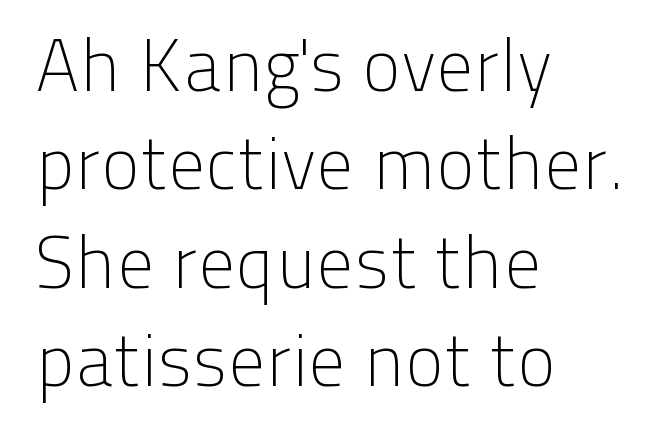
The image shows 74 px light sans-serif type, upright; set left-aligned, normal line spacing (1.33x), normal letter spacing, not underlined; low stroke contrast and a medium x-height.
